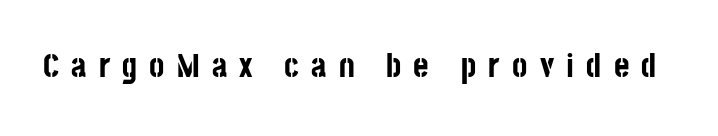
{"serif": "no", "italic": "no", "bold": "yes", "weight": "bold", "width": "condensed", "stroke_contrast": "low", "x_height": "large", "monospaced": "no", "underline": "no", "letter_spacing": "wide", "letter_spacing_em": 0.37, "glyph_px": 33}
